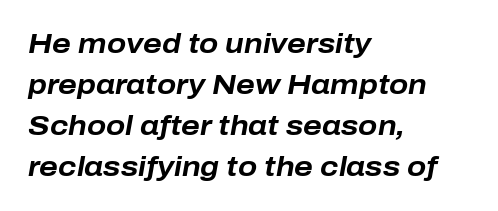
The image shows 28 px bold type, italic (leaning right); set left-aligned, normal line spacing (1.47x), normal letter spacing, not underlined; low stroke contrast and a medium x-height.
